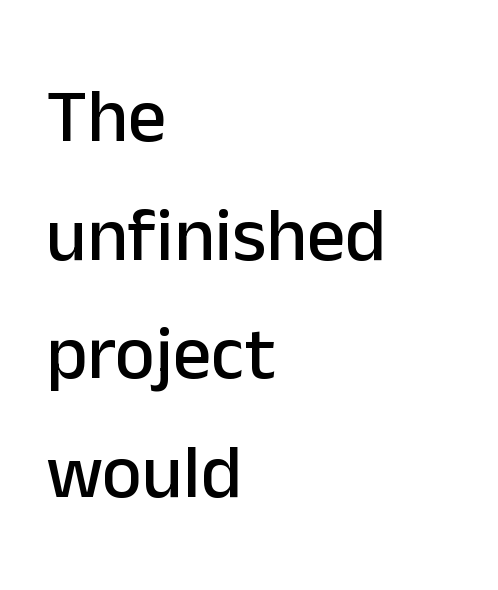
{"serif": "no", "italic": "no", "width": "normal", "stroke_contrast": "low", "x_height": "medium", "monospaced": "no", "underline": "no", "align": "left", "line_spacing": "normal", "line_spacing_ratio": 1.56, "letter_spacing": "normal", "letter_spacing_em": 0.0, "glyph_px": 76}
